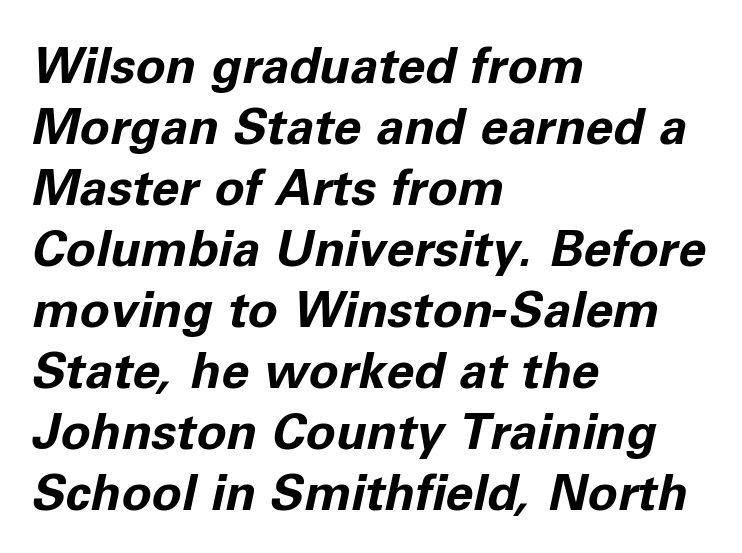
The image shows 50 px bold type, italic (leaning right); set left-aligned, line spacing 1.22x, normal letter spacing, not underlined; low stroke contrast and a medium x-height.
